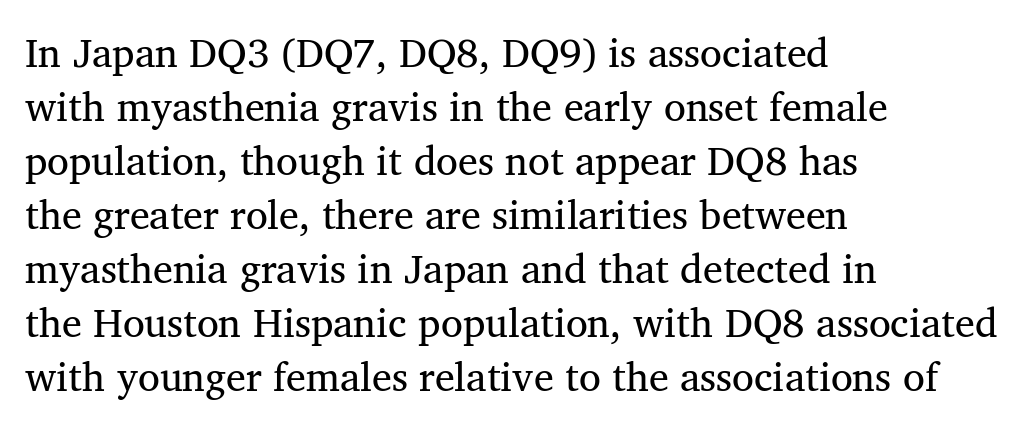
{"serif": "yes", "italic": "no", "bold": "no", "weight": "regular", "width": "normal", "stroke_contrast": "medium", "x_height": "medium", "monospaced": "no", "underline": "no", "align": "left", "line_spacing": "normal", "line_spacing_ratio": 1.35, "letter_spacing": "normal", "letter_spacing_em": 0.0, "glyph_px": 40}
